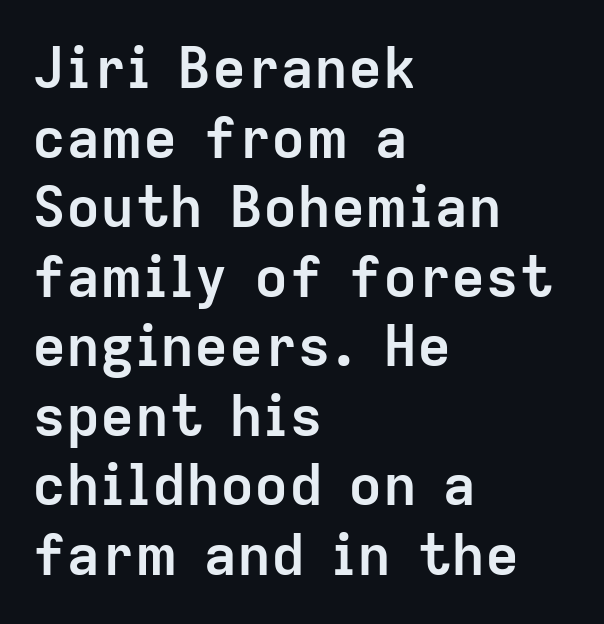
The image shows 57 px semibold sans-serif type, upright; set left-aligned, line spacing 1.22x, normal letter spacing, not underlined; low stroke contrast and a medium x-height.
